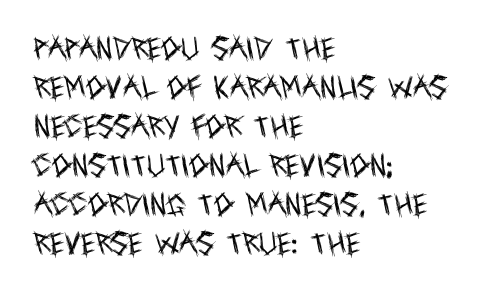
{"italic": "no", "bold": "no", "underline": "no", "align": "left", "line_spacing": "normal", "line_spacing_ratio": 1.56, "letter_spacing": "normal", "letter_spacing_em": 0.0, "glyph_px": 25}
